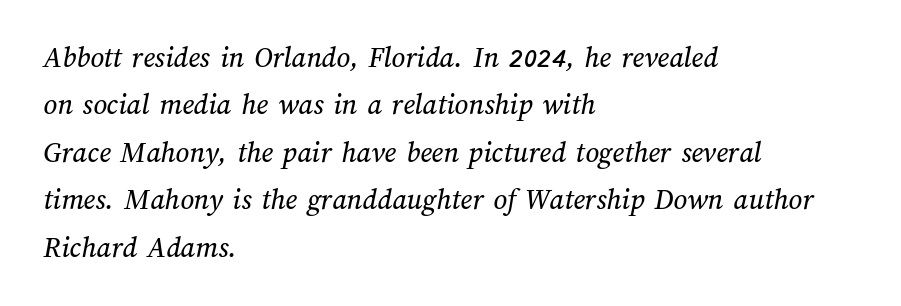
The image shows 30 px text type; set left-aligned, normal line spacing (1.58x), normal letter spacing, not underlined; medium stroke contrast and a medium x-height.
